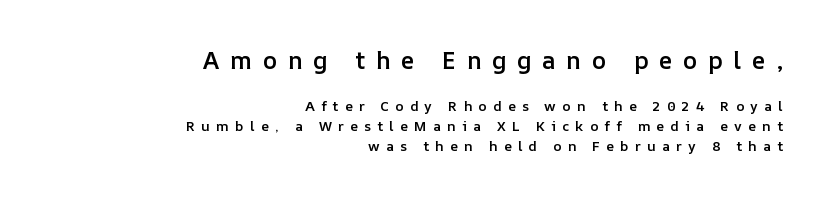
Each row of text sits above clean, open space. The more generous point size was reserved for the upper chunk. Heft: intermediate — a semibold. Italic: no, the glyphs are upright roman.
